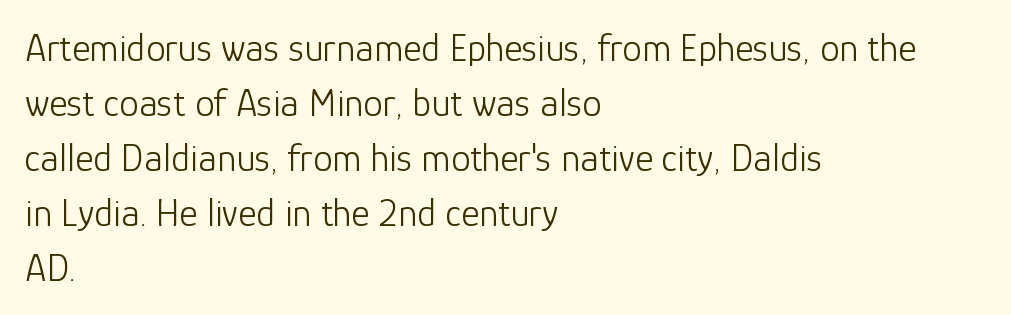
Q: Is the text bold? A: No.
Q: Is the text italic (slanted)? A: No, it is upright.
Q: Is the typeface a serif or a sans-serif typeface? A: Sans-serif.
Q: Is the text underlined? A: No.
Q: How is the paragraph aligned? A: Left-aligned.
Q: Is the spacing between letters normal or unusually wide? A: Normal.
Q: Is the spacing between lines tight, normal or loose? A: Normal.
Q: Width (condensed, normal, or wide)? A: Normal.
Q: Stroke contrast? A: Low.
Q: x-height? A: Medium.
Q: Monospaced? A: No.
